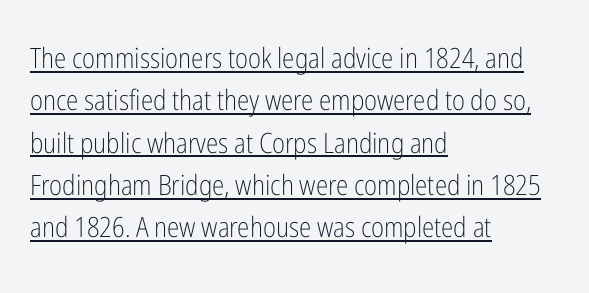
The image shows 28 px light, condensed sans-serif type, upright; set left-aligned, normal line spacing (1.51x), normal letter spacing, underlined; low stroke contrast and a medium x-height.
